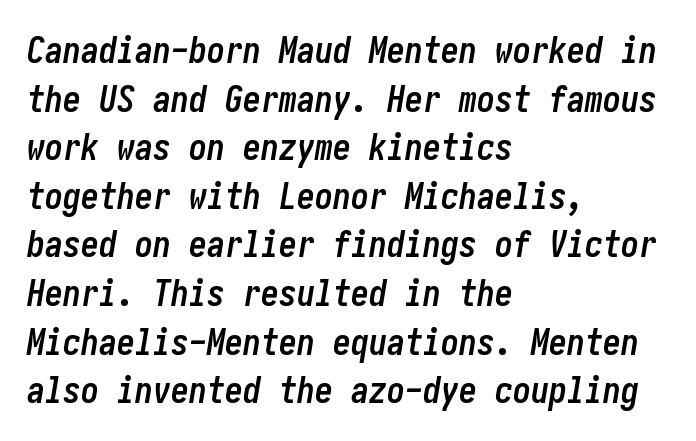
The image shows 36 px semibold, condensed type, italic (leaning right); set left-aligned, normal line spacing (1.35x), normal letter spacing, not underlined; low stroke contrast and a medium x-height.
